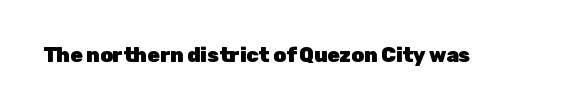
Q: Is the text bold? A: Yes.
Q: Is the text italic (slanted)? A: No, it is upright.
Q: Is the text underlined? A: No.
Q: Is the spacing between letters normal or unusually wide? A: Normal.
